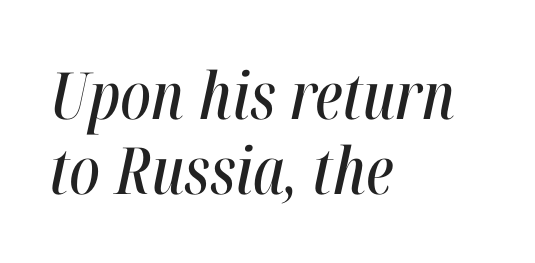
The image shows 65 px condensed type, italic (leaning right); set left-aligned, tight line spacing (1.15x), normal letter spacing, not underlined; high stroke contrast and a medium x-height.
